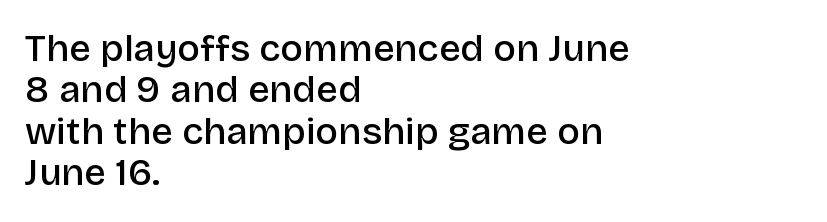
One glance says dense: line gaps are narrower than usual. I'd call this a sans setting — the letters go barefoot. Typeset ragged right — the left edge is the straight one. Every character sits straight up, as roman type does.
